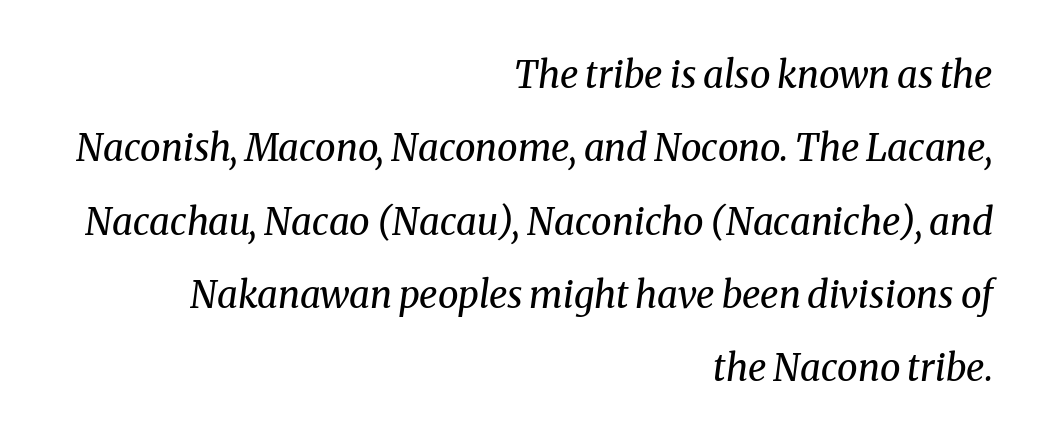
{"serif": "yes", "italic": "yes", "lean": "right", "slant_degrees": 8, "bold": "no", "weight": "regular", "width": "normal", "stroke_contrast": "medium", "x_height": "medium", "monospaced": "no", "underline": "no", "align": "right", "line_spacing": "loose", "line_spacing_ratio": 1.98, "letter_spacing": "normal", "letter_spacing_em": 0.0, "glyph_px": 37}
